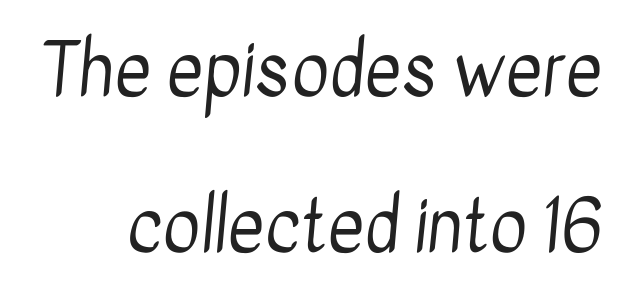
Is the letter spacing exaggerated? No — it looks like the ordinary default. The typesetting does not lean heavy: it is not bold. A great deal of white space separates one row of letters from the next. A bare baseline throughout the passage. The face used here is proportionally spaced, like ordinary book or web type. Note: no serifs on the glyphs.
